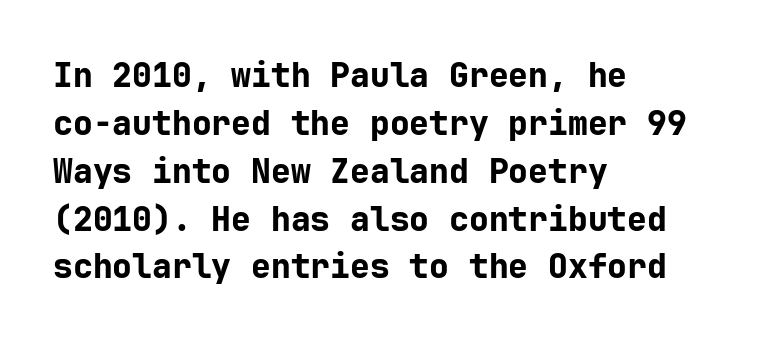
{"serif": "no", "italic": "no", "bold": "yes", "weight": "bold", "width": "normal", "stroke_contrast": "low", "x_height": "medium", "underline": "no", "align": "left", "line_spacing": "normal", "line_spacing_ratio": 1.45, "letter_spacing": "normal", "letter_spacing_em": 0.0, "glyph_px": 33}
